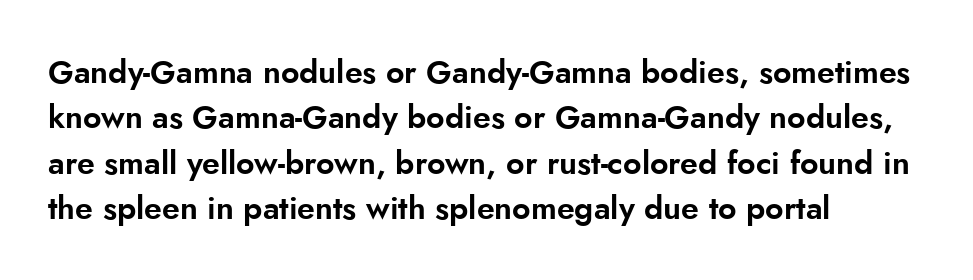
{"serif": "no", "italic": "no", "width": "normal", "stroke_contrast": "low", "x_height": "small", "monospaced": "no", "underline": "no", "align": "left", "line_spacing": "normal", "line_spacing_ratio": 1.42, "letter_spacing": "normal", "letter_spacing_em": 0.0, "glyph_px": 32}
